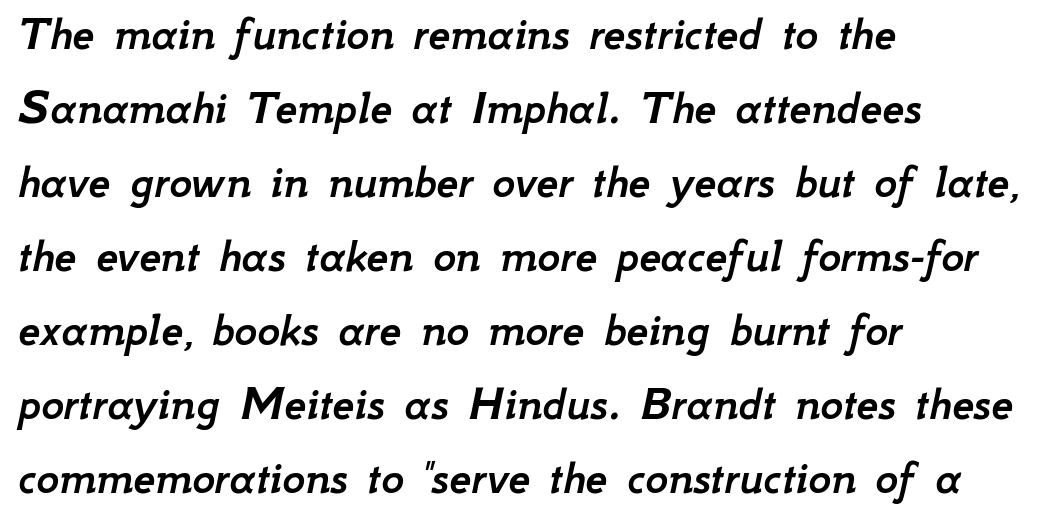
Spacing verdict: proportional, widths tailored to each character. The specimen reads as italic at a glance. Glance below the letters and you will spot only blank space. Vertical spacing — default.
